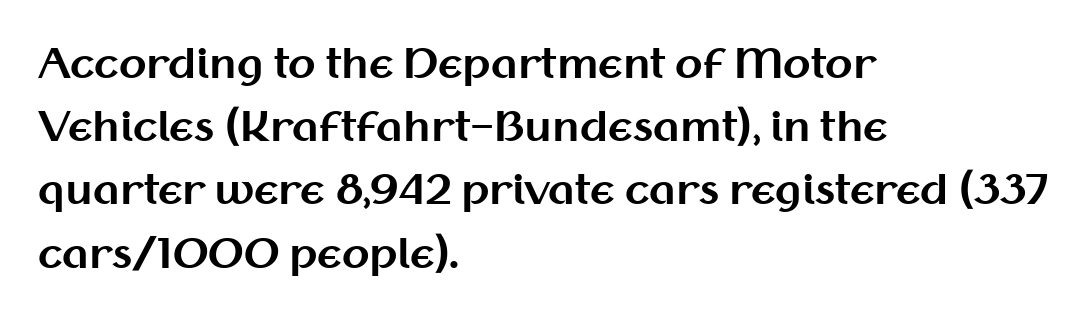
{"serif": "no", "italic": "no", "bold": "yes", "weight": "bold", "width": "normal", "stroke_contrast": "medium", "x_height": "medium", "monospaced": "no", "underline": "no", "align": "left", "line_spacing": "normal", "line_spacing_ratio": 1.58, "letter_spacing": "normal", "letter_spacing_em": 0.0, "glyph_px": 40}
